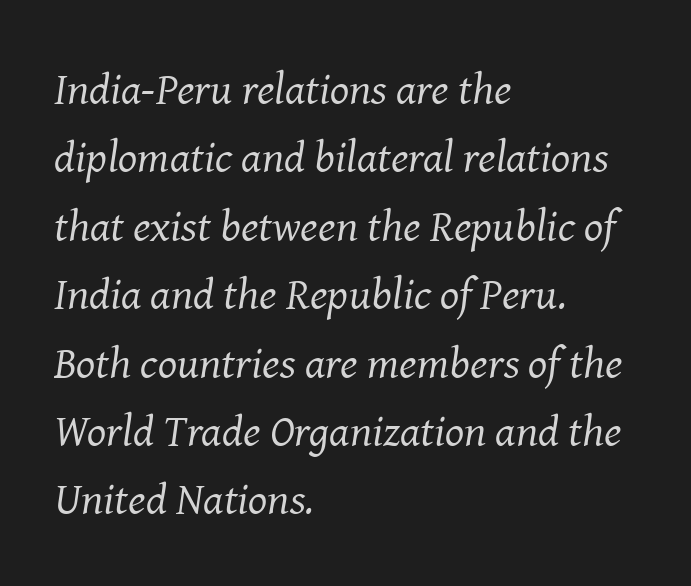
Q: Is the text bold? A: No.
Q: Is the text italic (slanted)? A: Yes, it leans right by about 8 degrees.
Q: Is the typeface a serif or a sans-serif typeface? A: Serif.
Q: Is the text underlined? A: No.
Q: How is the paragraph aligned? A: Left-aligned.
Q: Is the spacing between letters normal or unusually wide? A: Normal.
Q: Is the spacing between lines tight, normal or loose? A: Normal.
Q: Width (condensed, normal, or wide)? A: Normal.
Q: Stroke contrast? A: Medium.
Q: x-height? A: Medium.
Q: Monospaced? A: No.
